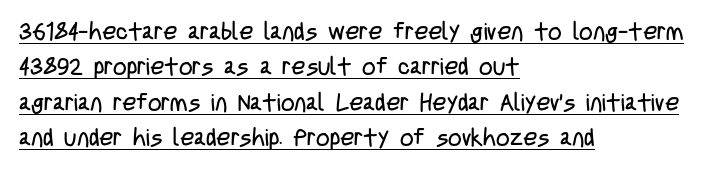
Does extra space separate the letters? No, they use regular spacing. The face used here appears with an underline applied. A typesetter would call this leading conventional body-copy spacing. This is the regular roman posture of the typeface.
